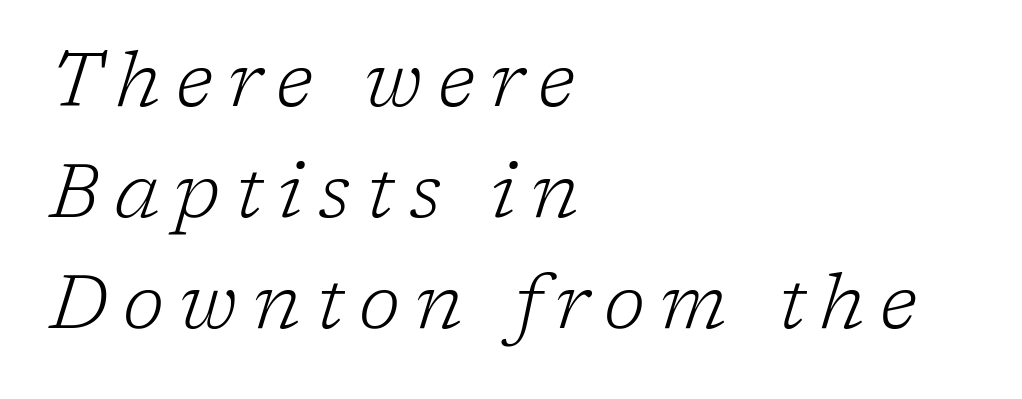
The image shows 76 px light serif type, italic (leaning right); set left-aligned, normal line spacing (1.46x), unusually wide letter spacing (+0.2 em), not underlined; low stroke contrast and a medium x-height.
